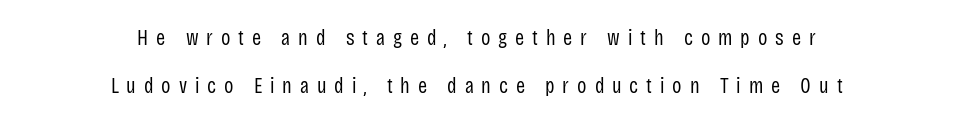
The image shows 22 px text type, upright; set centered, loose line spacing (2.17x), unusually wide letter spacing (+0.36 em), not underlined.
